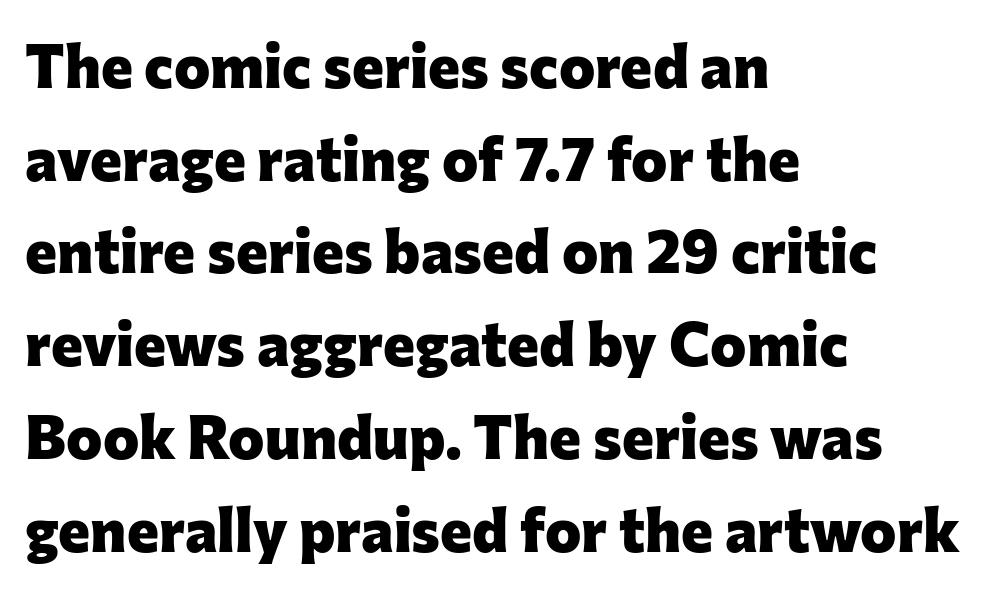
Posture: straight, roman, zero tilt. These lines are composed in type without serifs. Typographic density is high because the face is bold. The letters sit at their default tracking, neither squeezed nor spread.
